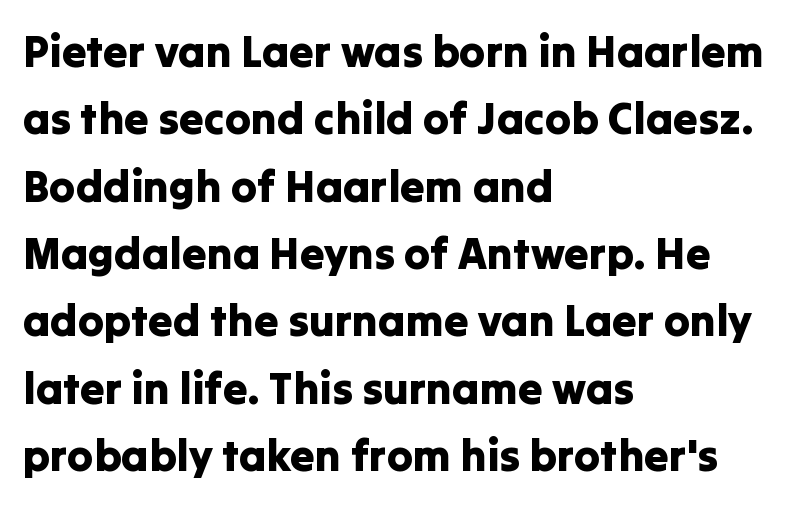
The image shows 44 px sans-serif type, upright; set left-aligned, normal line spacing (1.53x), normal letter spacing, not underlined; low stroke contrast and a medium x-height.
